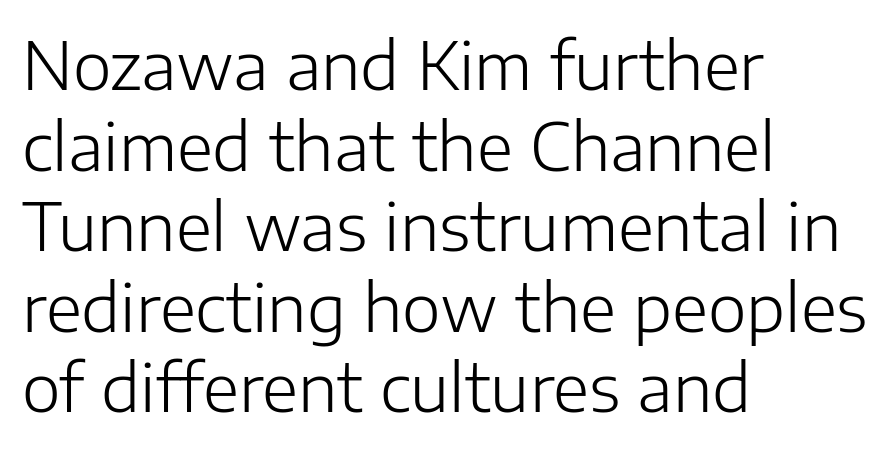
Q: Is the text bold? A: No.
Q: Is the text italic (slanted)? A: No, it is upright.
Q: Is the typeface a serif or a sans-serif typeface? A: Sans-serif.
Q: Is the text underlined? A: No.
Q: How is the paragraph aligned? A: Left-aligned.
Q: Is the spacing between letters normal or unusually wide? A: Normal.
Q: Width (condensed, normal, or wide)? A: Normal.
Q: Stroke contrast? A: Low.
Q: x-height? A: Medium.
Q: Monospaced? A: No.
